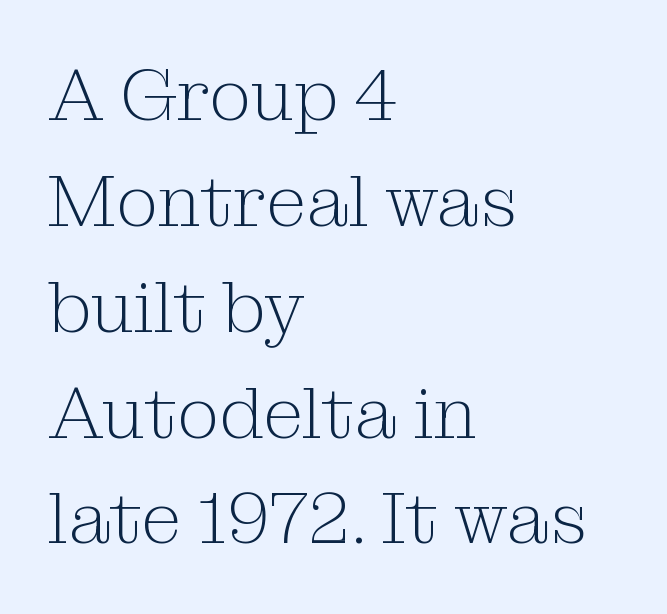
{"serif": "yes", "italic": "no", "bold": "no", "weight": "light", "width": "normal", "stroke_contrast": "medium", "x_height": "medium", "monospaced": "no", "underline": "no", "align": "left", "line_spacing": "normal", "line_spacing_ratio": 1.45, "letter_spacing": "normal", "letter_spacing_em": 0.0, "glyph_px": 73}
